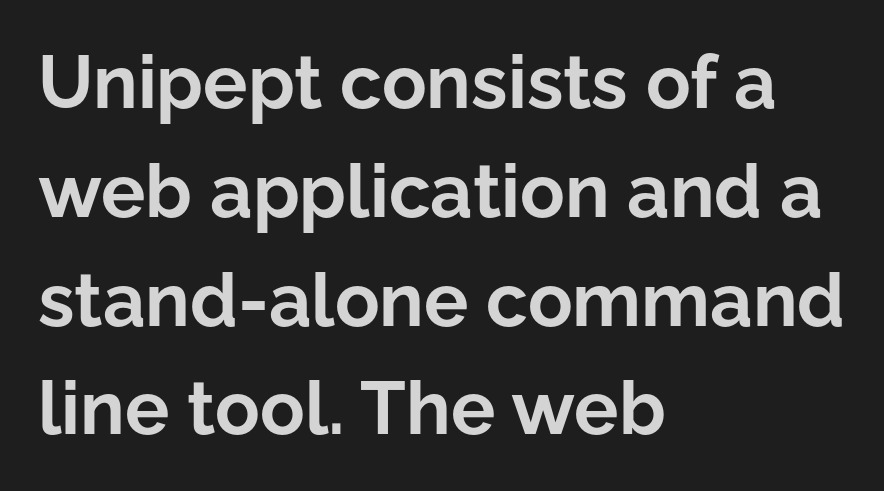
Note the varied advance widths — an 'i' is clearly narrower than an 'm'. This sample keeps an unexceptional amount of space between lines. The strip under each line holds only bare page. The font family rendered here belongs to the sans-serif group.
